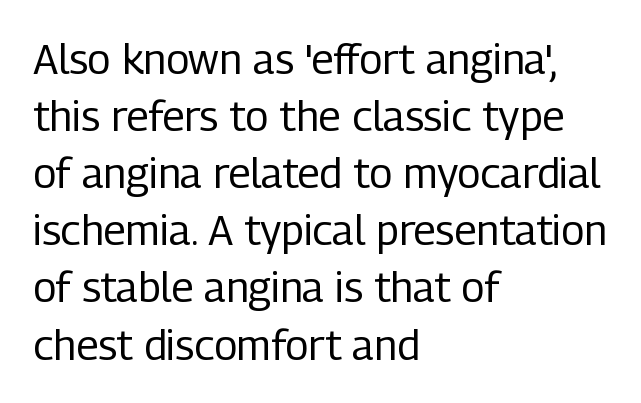
The image shows 42 px regular-weight, condensed sans-serif type, upright; set left-aligned, normal line spacing (1.36x), normal letter spacing, not underlined; low stroke contrast and a medium x-height.
